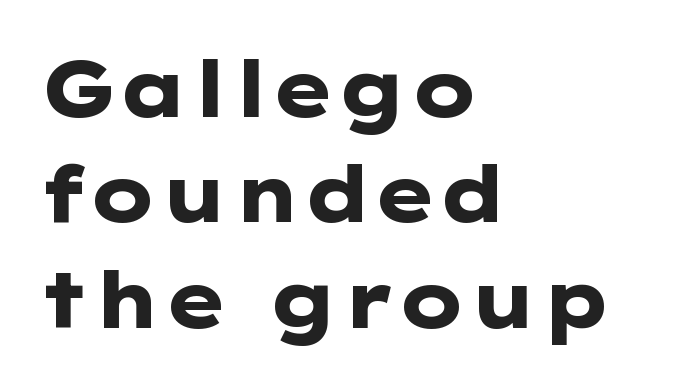
Q: Is the text bold? A: Yes.
Q: Is the text italic (slanted)? A: No, it is upright.
Q: Is the typeface a serif or a sans-serif typeface? A: Sans-serif.
Q: Is the text underlined? A: No.
Q: How is the paragraph aligned? A: Left-aligned.
Q: Is the spacing between letters normal or unusually wide? A: Normal.
Q: Is the spacing between lines tight, normal or loose? A: Normal.
Q: Width (condensed, normal, or wide)? A: Wide.
Q: Stroke contrast? A: Low.
Q: x-height? A: Medium.
